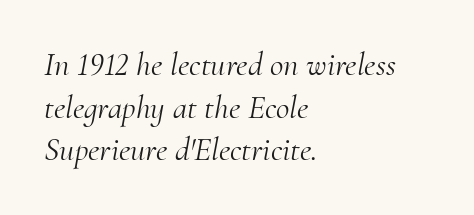
Q: Is the text bold? A: No.
Q: Is the text italic (slanted)? A: Yes, it leans right by about 10 degrees.
Q: Is the typeface a serif or a sans-serif typeface? A: Serif.
Q: Is the text underlined? A: No.
Q: How is the paragraph aligned? A: Left-aligned.
Q: Is the spacing between letters normal or unusually wide? A: Normal.
Q: Is the spacing between lines tight, normal or loose? A: Normal.
Q: Width (condensed, normal, or wide)? A: Normal.
Q: Stroke contrast? A: Medium.
Q: x-height? A: Small.
Q: Monospaced? A: No.
